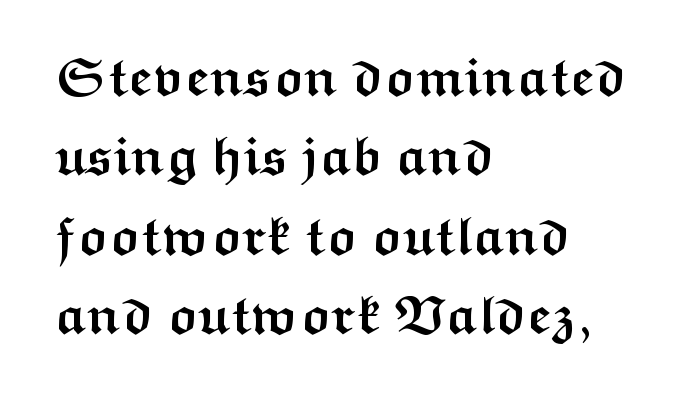
The image shows 53 px semibold, wide sans-serif type, upright; set left-aligned, normal line spacing (1.5x), normal letter spacing, not underlined; medium stroke contrast and a medium x-height.
